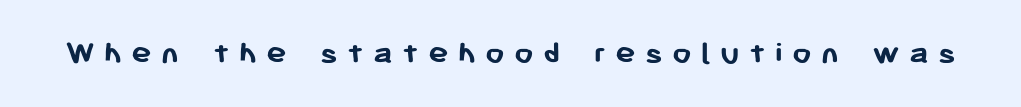
The image shows 34 px semibold sans-serif type, upright; set unusually wide letter spacing (+0.27 em), not underlined; low stroke contrast and a medium x-height.
